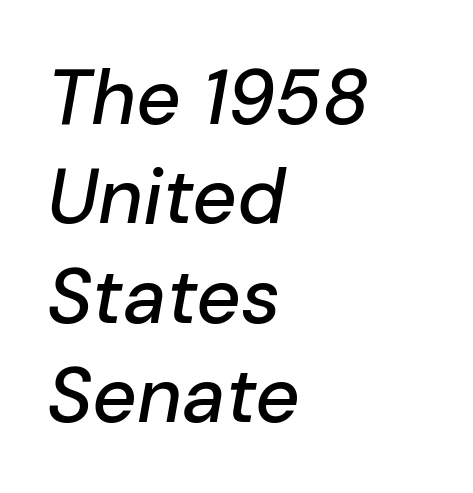
{"italic": "yes", "lean": "right", "slant_degrees": 10, "width": "normal", "stroke_contrast": "low", "x_height": "medium", "monospaced": "no", "underline": "no", "align": "left", "line_spacing": "normal", "line_spacing_ratio": 1.29, "letter_spacing": "normal", "letter_spacing_em": 0.0, "glyph_px": 77}
